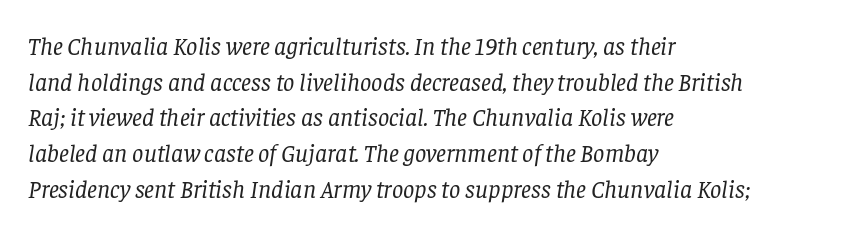
A bare baseline throughout the passage. One-word summary of the alignment: left. In terms of posture, this sample is oblique. Leading matches the norm, producing a regular column.
